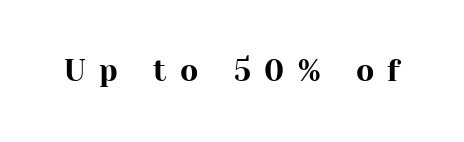
Posture: vertical. Characters follow at a spacing far wider than the type designer built in. These lines are rendered in a variable-pitch font. Check the space under the baseline: it is left empty.
